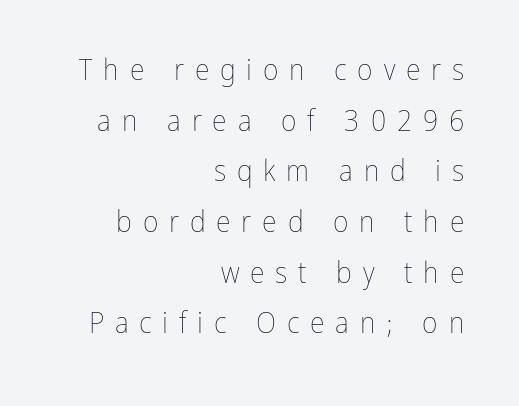
The image shows 30 px thin, condensed type, upright; set right-aligned, normal line spacing (1.69x), unusually wide letter spacing (+0.36 em), not underlined; low stroke contrast and a medium x-height.
